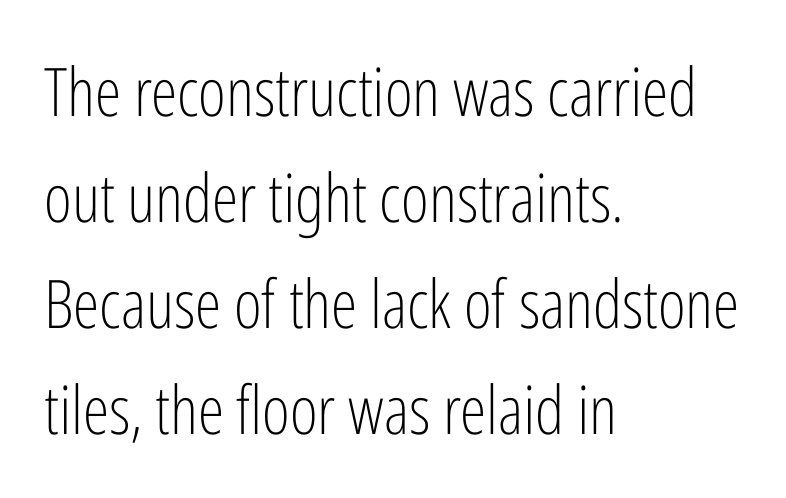
Q: Is the text bold? A: No.
Q: Is the text italic (slanted)? A: No, it is upright.
Q: Is the typeface a serif or a sans-serif typeface? A: Sans-serif.
Q: Is the text underlined? A: No.
Q: How is the paragraph aligned? A: Left-aligned.
Q: Is the spacing between letters normal or unusually wide? A: Normal.
Q: Is the spacing between lines tight, normal or loose? A: Normal.
Q: Width (condensed, normal, or wide)? A: Condensed.
Q: Stroke contrast? A: Low.
Q: x-height? A: Medium.
Q: Monospaced? A: No.
